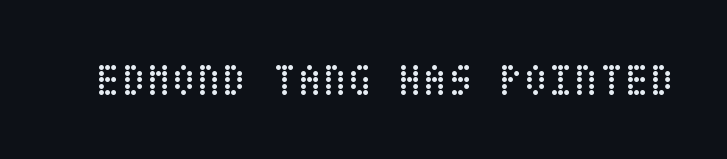
Q: Is the text bold? A: No.
Q: Is the text italic (slanted)? A: No, it is upright.
Q: Is the text underlined? A: No.
Q: Is the spacing between letters normal or unusually wide? A: Normal.
Q: Width (condensed, normal, or wide)? A: Condensed.
Q: Stroke contrast? A: Low.
Q: x-height? A: Large.
